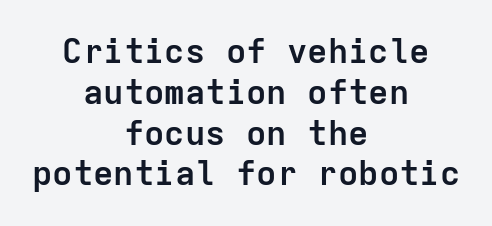
Underline: absent. Here the designer chose a console-style face with uniform glyph widths. Caption: standard tracking, unaltered. Every stem runs plumb, perpendicular to the baseline. In CSS terms this would be text-align: center.
